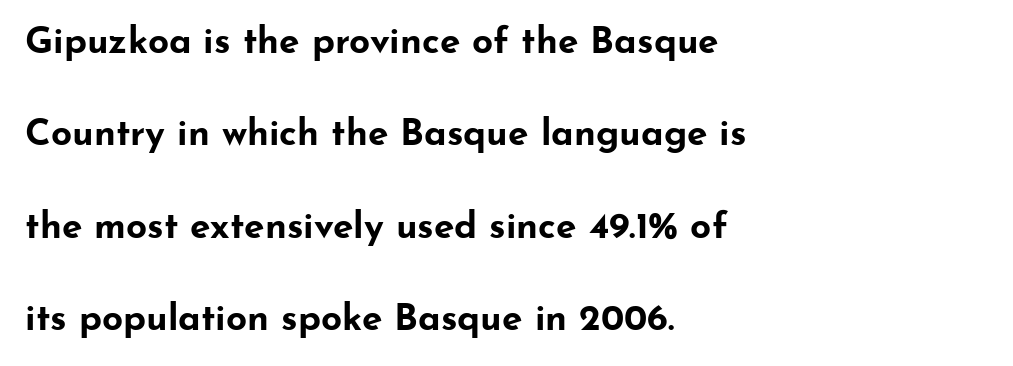
The type sits square on the baseline with zero lean. Each letter keeps its own natural width here, so spacing adapts to shape. Quick note: underline off. Compared with an ordinary text face, these strokes are far heavier — a full bold. Typographically, this falls in the sans-serif category.
